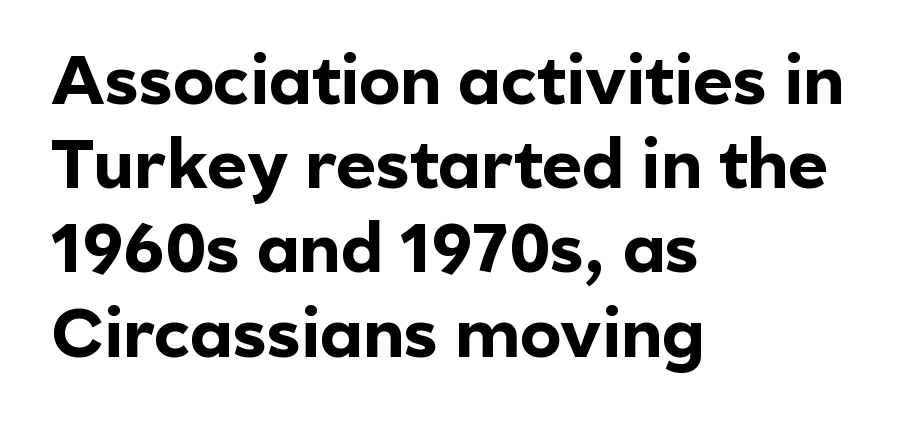
{"serif": "no", "italic": "no", "bold": "yes", "weight": "bold", "width": "normal", "x_height": "medium", "monospaced": "no", "underline": "no", "align": "left", "line_spacing_ratio": 1.22, "letter_spacing": "normal", "letter_spacing_em": 0.0, "glyph_px": 69}
